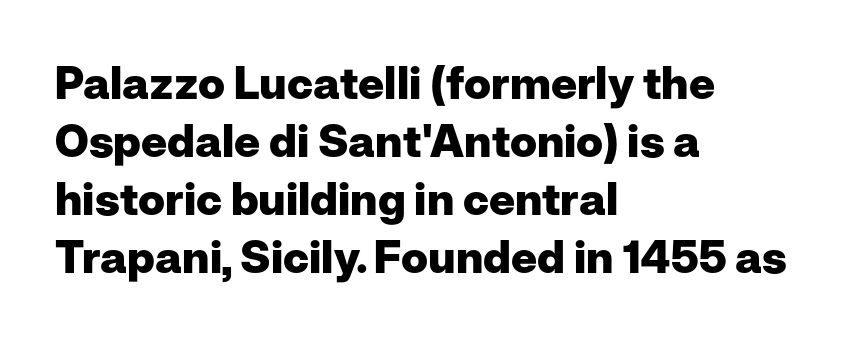
Quick note: interline space is typical. These lines are rendered in a variable-pitch font. Stroke thickness is high; the sample reads as a true bold. Is this a sans? Yes — the strokes have no serifs. The rag falls on the right side of this text block.
